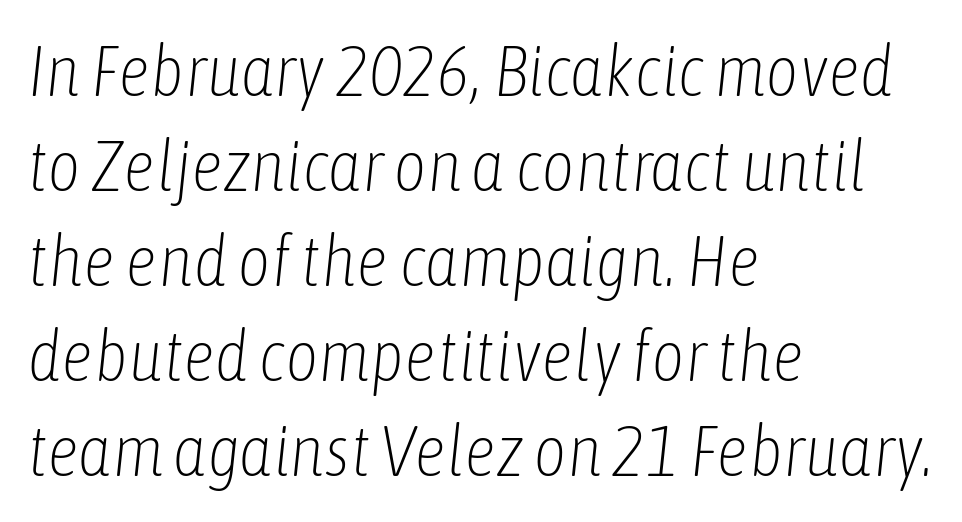
Underline: absent. Inter-character spacing is left at the font's built-in metrics. You can tell it's italic because the verticals aren't actually vertical. What's the leading like? Ordinary, nothing unusual. The lines in this sample share a left origin and differ only in where they stop. Counters stay open thanks to moderate or lighter strokes.
